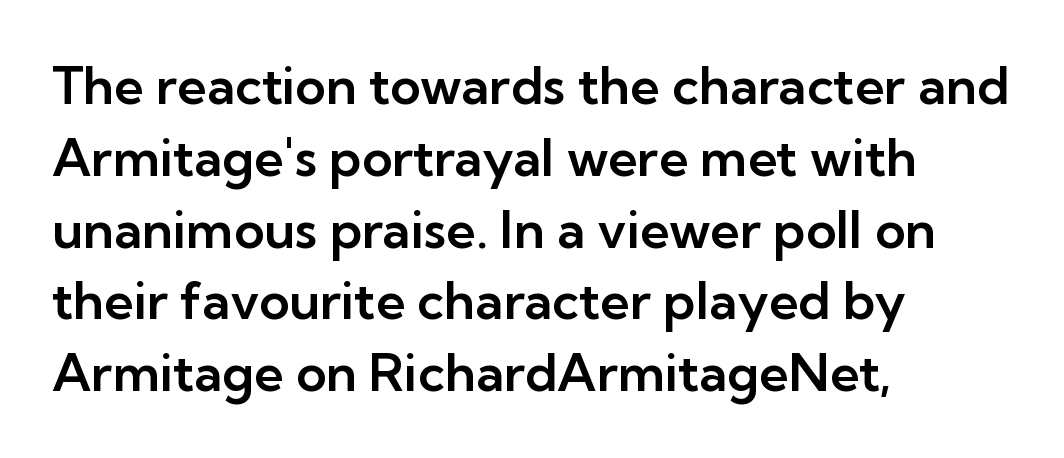
The image shows 52 px sans-serif type, upright; set left-aligned, normal line spacing (1.38x), normal letter spacing, not underlined; low stroke contrast and a medium x-height.
